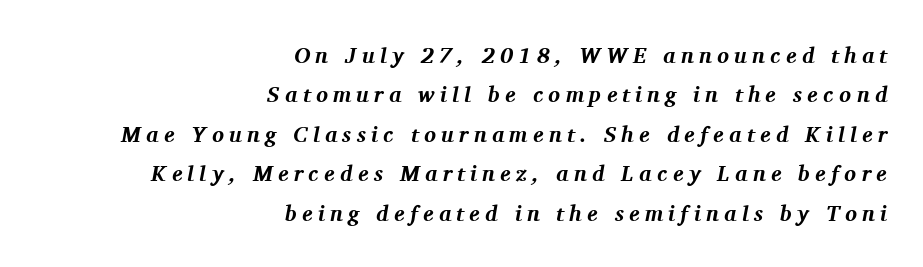
Where is the straight margin? On the right. The letters are slanted; this is an italic face. The strip under each line holds only bare page. The passage shown has open, widely tracked lettering throughout. Chunky letters — that's bold for sure.
